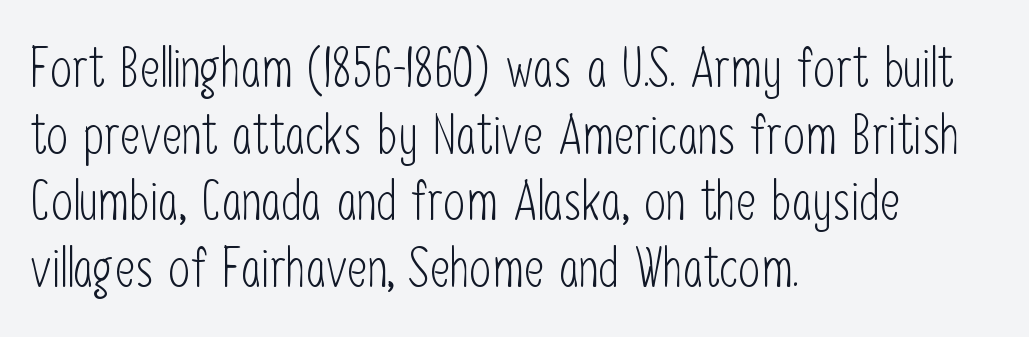
{"serif": "no", "italic": "no", "bold": "no", "weight": "light", "width": "condensed", "stroke_contrast": "low", "x_height": "medium", "monospaced": "no", "underline": "no", "align": "left", "line_spacing_ratio": 1.21, "letter_spacing": "normal", "letter_spacing_em": 0.0, "glyph_px": 55}
